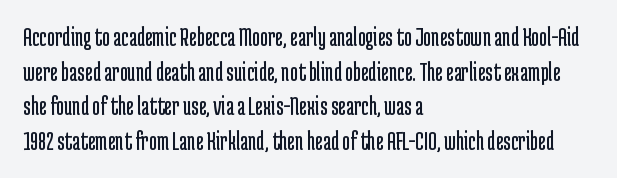
The image shows 27 px text type, upright; set left-aligned, normal line spacing (1.28x), normal letter spacing, not underlined.
